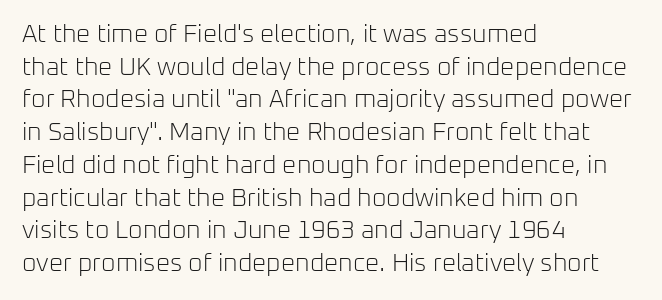
Q: Is the text bold? A: No.
Q: Is the text italic (slanted)? A: No, it is upright.
Q: Is the text underlined? A: No.
Q: How is the paragraph aligned? A: Left-aligned.
Q: Is the spacing between letters normal or unusually wide? A: Normal.
Q: Is the spacing between lines tight, normal or loose? A: Normal.
